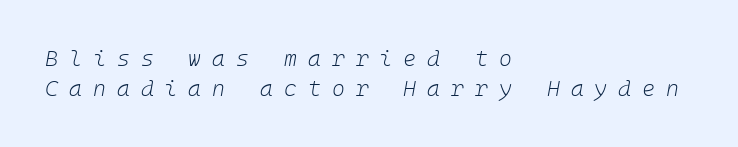
Q: Is the text bold? A: No.
Q: Is the text italic (slanted)? A: Yes, it leans right by about 10 degrees.
Q: Is the text underlined? A: No.
Q: How is the paragraph aligned? A: Left-aligned.
Q: Is the spacing between letters normal or unusually wide? A: Unusually wide.
Q: Is the spacing between lines tight, normal or loose? A: Normal.
